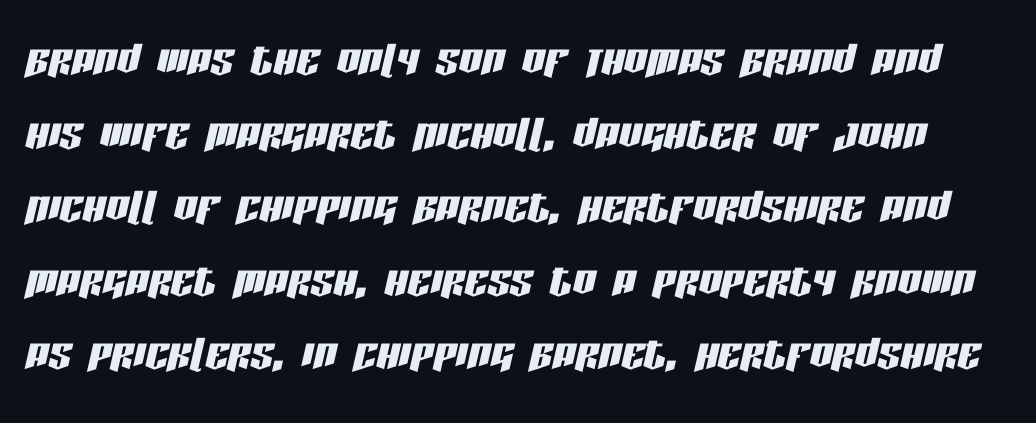
{"italic": "yes", "lean": "right", "slant_degrees": 13, "width": "condensed", "stroke_contrast": "low", "x_height": "large", "monospaced": "no", "underline": "no", "line_spacing": "normal", "line_spacing_ratio": 1.29, "letter_spacing": "normal", "letter_spacing_em": 0.0, "glyph_px": 57}
